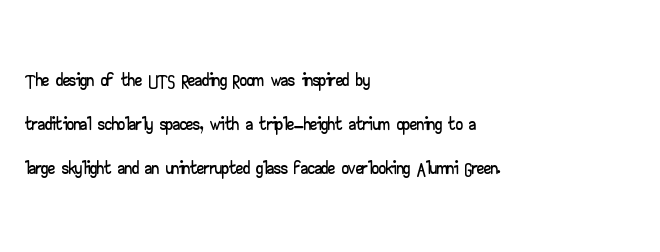
The image shows 28 px wide sans-serif type, upright; set left-aligned, normal line spacing (1.57x), normal letter spacing, not underlined; low stroke contrast and a small x-height.
